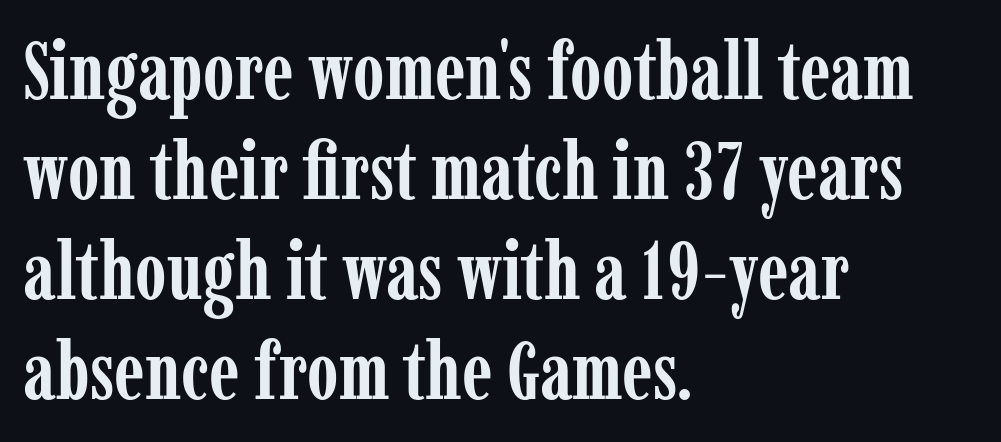
Q: Is the text bold? A: Yes.
Q: Is the text italic (slanted)? A: No, it is upright.
Q: Is the typeface a serif or a sans-serif typeface? A: Serif.
Q: Is the text underlined? A: No.
Q: How is the paragraph aligned? A: Left-aligned.
Q: Is the spacing between letters normal or unusually wide? A: Normal.
Q: Is the spacing between lines tight, normal or loose? A: Normal.
Q: Width (condensed, normal, or wide)? A: Condensed.
Q: Stroke contrast? A: Low.
Q: x-height? A: Medium.
Q: Monospaced? A: No.
